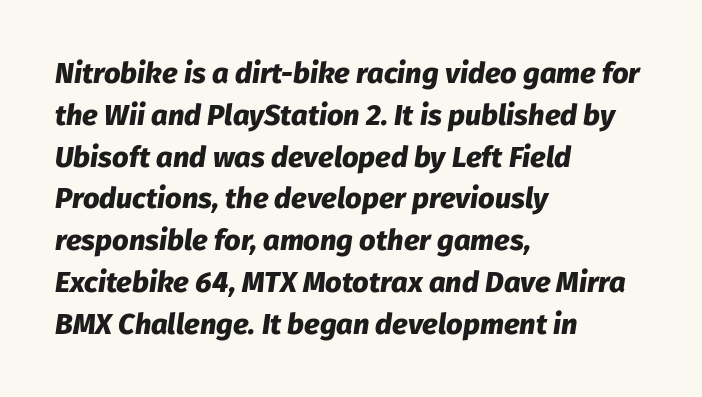
Vertically, the passage feels balanced, rows spaced as you'd expect. The letters are bold, with thick, heavy strokes. The face used here is proportionally spaced, like ordinary book or web type. Horizontally, the lines are justified to the leading edge only. This rendering features lettering with no underline. Is the letter spacing exaggerated? No — it looks like the ordinary default.
